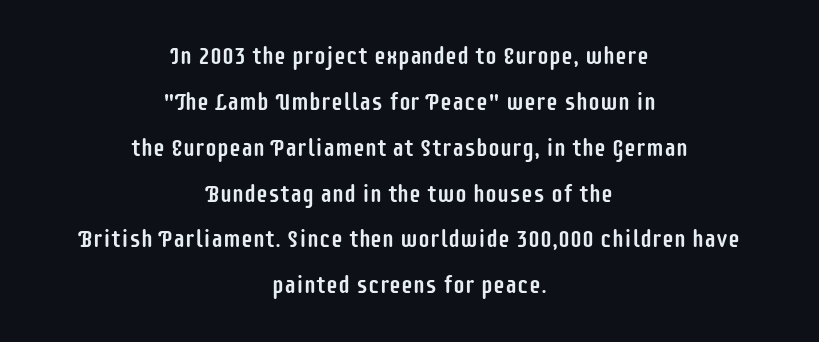
The image shows 24 px text type, upright; set centered, loose line spacing (1.91x), normal letter spacing, not underlined.
